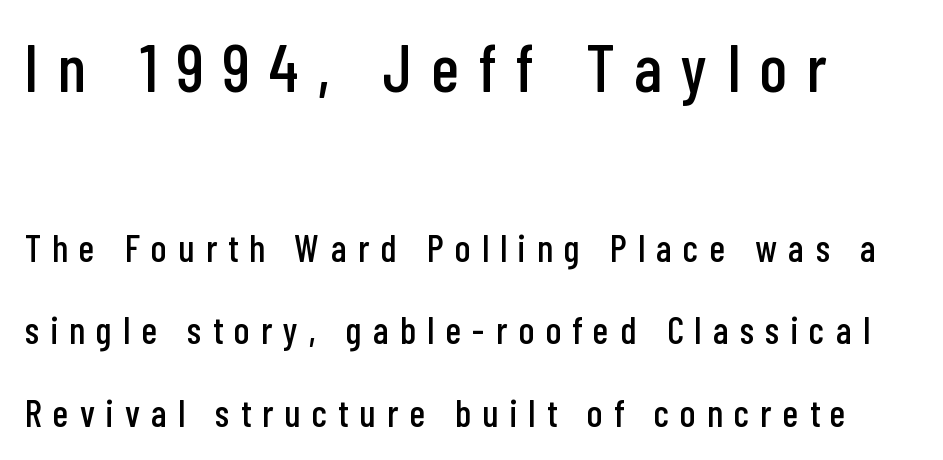
The image shows 67 px condensed sans-serif type, upright; set left-aligned, loose line spacing (2.17x), unusually wide letter spacing (+0.3 em), not underlined; the first (top) block is 1.76x larger; low stroke contrast and a medium x-height.
